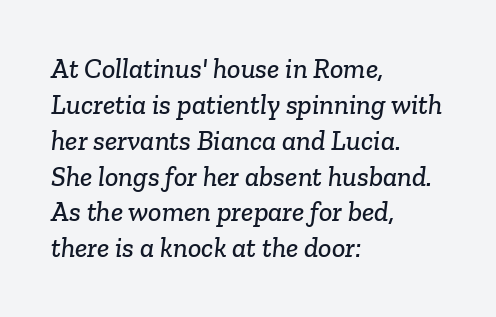
Q: Is the typeface a serif or a sans-serif typeface? A: Serif.
Q: Is the text underlined? A: No.
Q: How is the paragraph aligned? A: Left-aligned.
Q: Is the spacing between letters normal or unusually wide? A: Normal.
Q: Is the spacing between lines tight, normal or loose? A: Normal.
Q: Width (condensed, normal, or wide)? A: Normal.
Q: Stroke contrast? A: Low.
Q: x-height? A: Medium.
Q: Monospaced? A: No.
